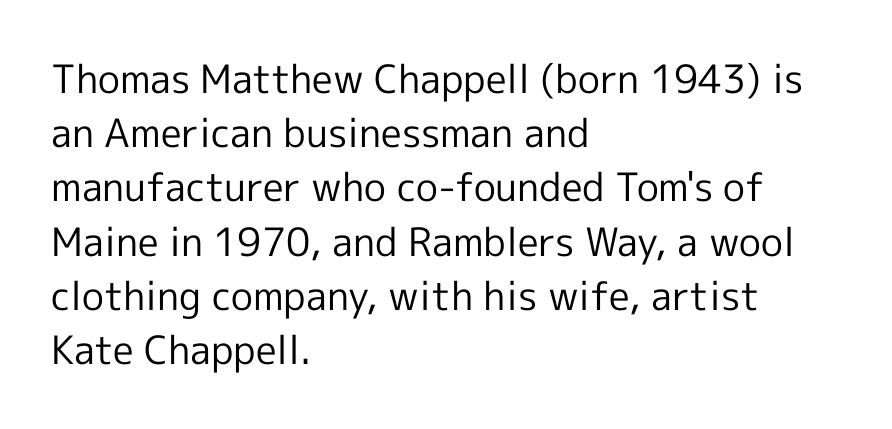
Q: Is the text bold? A: No.
Q: Is the text italic (slanted)? A: No, it is upright.
Q: Is the typeface a serif or a sans-serif typeface? A: Sans-serif.
Q: Is the text underlined? A: No.
Q: How is the paragraph aligned? A: Left-aligned.
Q: Is the spacing between letters normal or unusually wide? A: Normal.
Q: Is the spacing between lines tight, normal or loose? A: Normal.
Q: Width (condensed, normal, or wide)? A: Normal.
Q: x-height? A: Medium.
Q: Monospaced? A: No.
